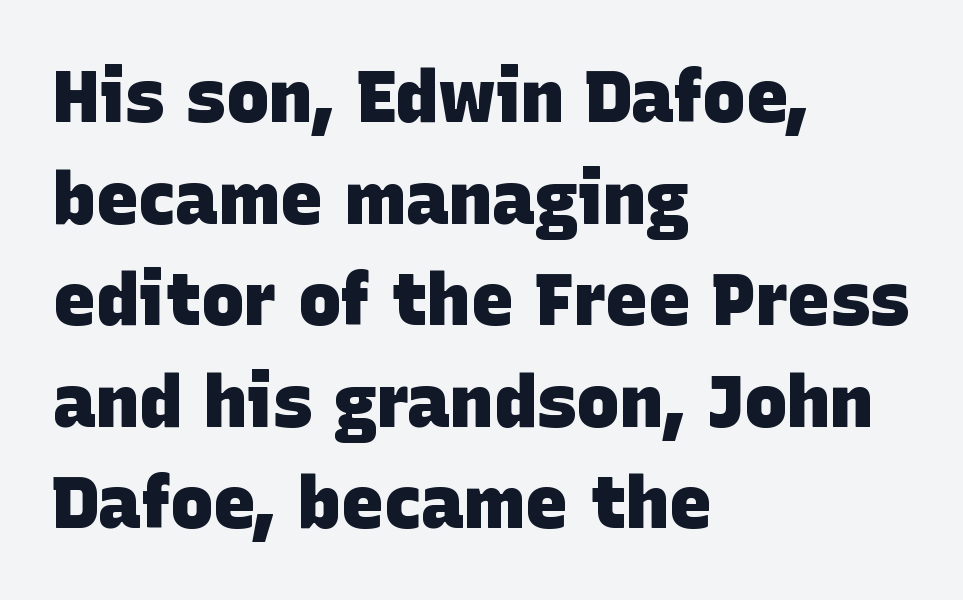
Q: Is the text bold? A: Yes.
Q: Is the typeface a serif or a sans-serif typeface? A: Sans-serif.
Q: Is the text underlined? A: No.
Q: How is the paragraph aligned? A: Left-aligned.
Q: Is the spacing between letters normal or unusually wide? A: Normal.
Q: Is the spacing between lines tight, normal or loose? A: Normal.
Q: Width (condensed, normal, or wide)? A: Normal.
Q: Stroke contrast? A: Low.
Q: x-height? A: Large.
Q: Monospaced? A: No.
